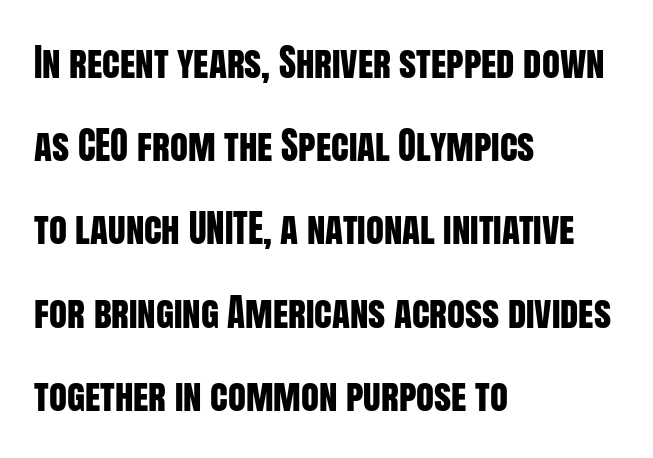
Looks like regular typesetting: each glyph gets only the width it needs. Is there much room between lines? Yes — plenty of vertical air separates them. Note: no serifs on the glyphs. Teacher's note: observe the even left margin — that is flush-left alignment. Vertical strokes here are truly vertical. Descender tails drop into unmarked territory.
